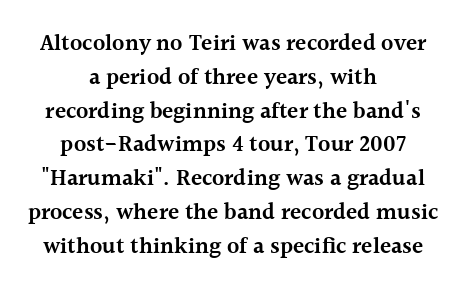
Q: Is the text bold? A: Semi-bold.
Q: Is the text italic (slanted)? A: No, it is upright.
Q: Is the text underlined? A: No.
Q: How is the paragraph aligned? A: Centered.
Q: Is the spacing between letters normal or unusually wide? A: Normal.
Q: Is the spacing between lines tight, normal or loose? A: Normal.
